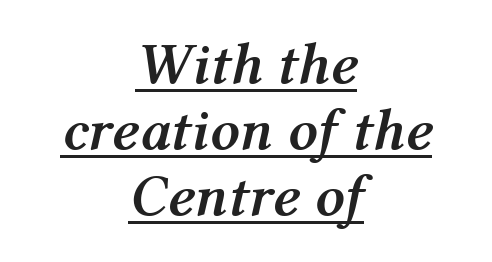
Q: Is the text bold? A: Yes.
Q: Is the text italic (slanted)? A: Yes, it leans right by about 12 degrees.
Q: Is the text underlined? A: Yes.
Q: How is the paragraph aligned? A: Centered.
Q: Is the spacing between letters normal or unusually wide? A: Normal.
Q: Is the spacing between lines tight, normal or loose? A: Tight.
Q: Width (condensed, normal, or wide)? A: Normal.
Q: Stroke contrast? A: Medium.
Q: x-height? A: Medium.
Q: Monospaced? A: No.
